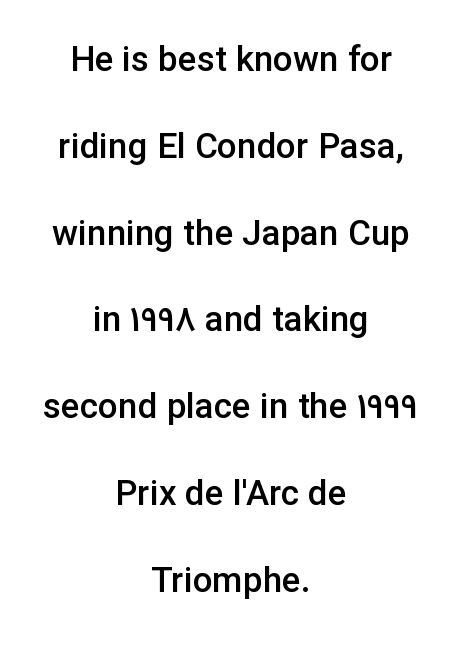
Looks like regular typesetting: each glyph gets only the width it needs. You can tell from the bare stems that sans-serif type was used. This rendering leaves character spacing at its baseline value. This sample trades compactness for vertical openness between lines. Descenders hang freely into open space.
